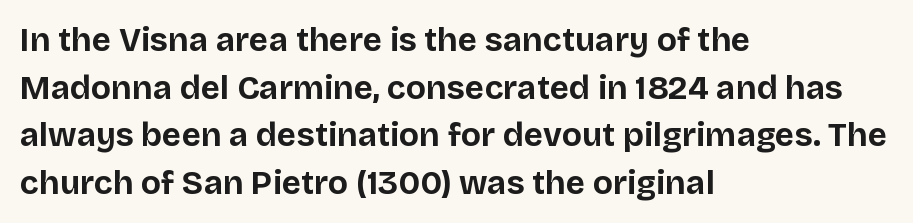
Just letters on the line, the space beneath them empty. Is the type bold? Yes — the strokes are clearly thick and heavy. The rendering uses natural spacing where letterforms have individual widths. Style check: upright. Alignment: flush left. The passage shown has conventional tracking throughout.
